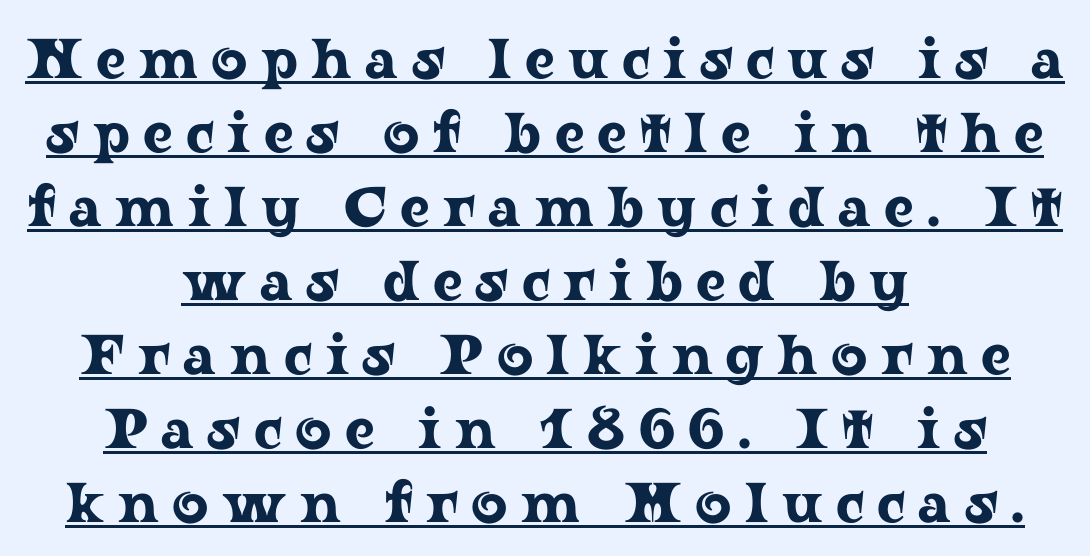
You could only call the tracking loose — the letters float apart. Note the varied advance widths — an 'i' is clearly narrower than an 'm'. The glyphs are accompanied by a horizontal stroke just below them. The line-height multiplier appears to be the usual default.
